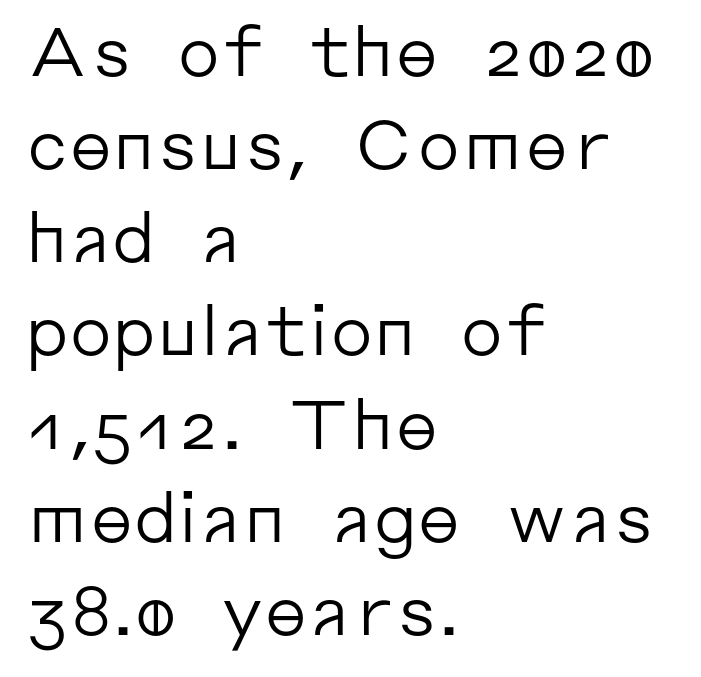
Q: Is the text bold? A: No.
Q: Is the text italic (slanted)? A: No, it is upright.
Q: Is the typeface a serif or a sans-serif typeface? A: Sans-serif.
Q: Is the text underlined? A: No.
Q: How is the paragraph aligned? A: Left-aligned.
Q: Is the spacing between letters normal or unusually wide? A: Normal.
Q: Is the spacing between lines tight, normal or loose? A: Normal.
Q: Width (condensed, normal, or wide)? A: Normal.
Q: Stroke contrast? A: Low.
Q: x-height? A: Medium.
Q: Monospaced? A: No.
